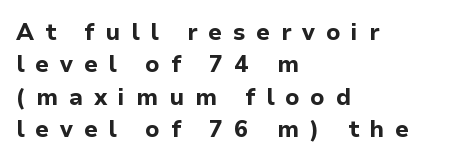
Q: Is the text bold? A: Yes.
Q: Is the text italic (slanted)? A: No, it is upright.
Q: Is the text underlined? A: No.
Q: How is the paragraph aligned? A: Left-aligned.
Q: Is the spacing between letters normal or unusually wide? A: Unusually wide.
Q: Is the spacing between lines tight, normal or loose? A: Normal.
